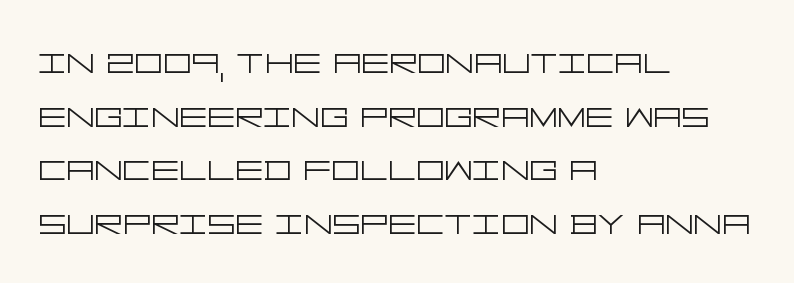
Q: Is the text bold? A: No.
Q: Is the text italic (slanted)? A: No, it is upright.
Q: Is the typeface a serif or a sans-serif typeface? A: Sans-serif.
Q: Is the text underlined? A: No.
Q: How is the paragraph aligned? A: Left-aligned.
Q: Is the spacing between letters normal or unusually wide? A: Normal.
Q: Width (condensed, normal, or wide)? A: Wide.
Q: Stroke contrast? A: Low.
Q: x-height? A: Large.
